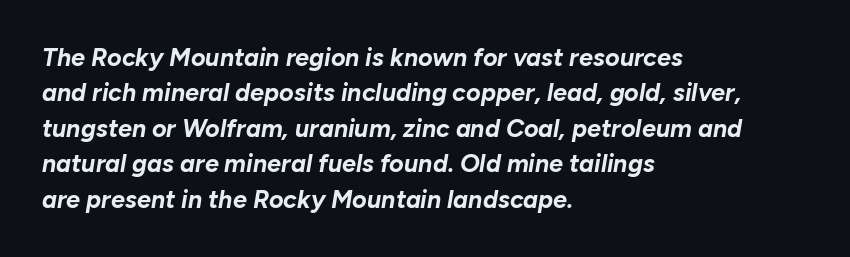
Q: Is the text bold? A: Yes.
Q: Is the text italic (slanted)? A: Yes, it leans right by about 10 degrees.
Q: Is the text underlined? A: No.
Q: How is the paragraph aligned? A: Left-aligned.
Q: Is the spacing between letters normal or unusually wide? A: Normal.
Q: Is the spacing between lines tight, normal or loose? A: Normal.
